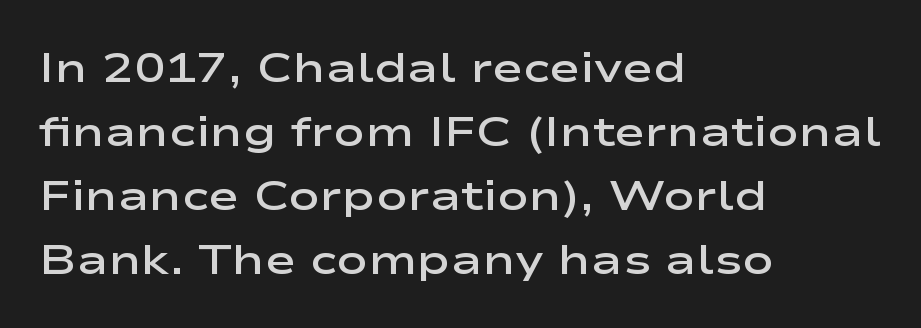
The image shows 42 px semibold, wide sans-serif type, upright; set left-aligned, normal line spacing (1.52x), normal letter spacing, not underlined; low stroke contrast and a medium x-height.
